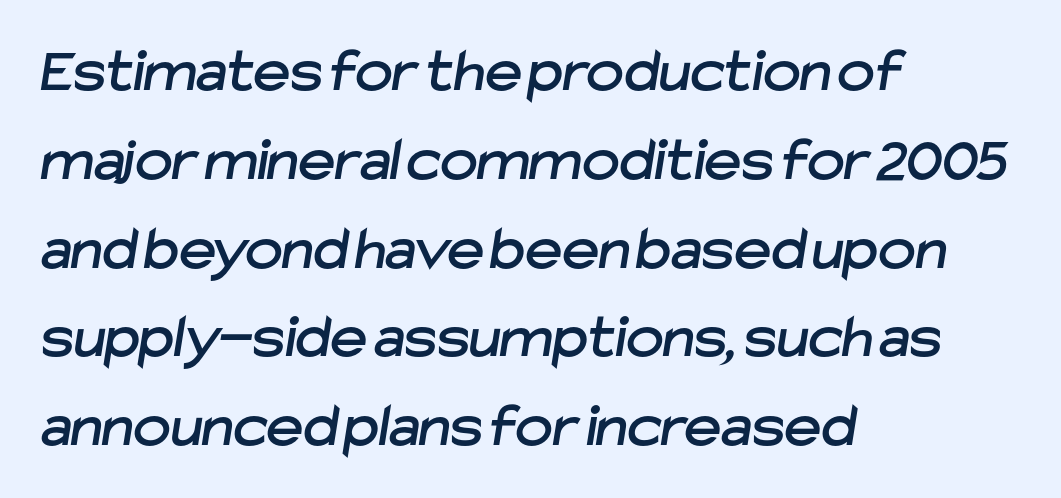
The image shows 63 px sans-serif type; set left-aligned, normal line spacing (1.41x), normal letter spacing, not underlined; low stroke contrast and a medium x-height.
